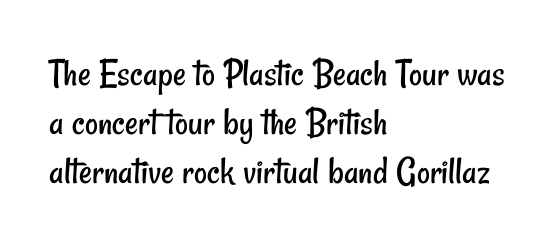
The face used here is rendered with its standard letterfit. Compared with a centered layout, this one pins lines to the left instead. Is the type heavy? It reads as light-to-regular instead. The designer went with a sans here, leaving each stem footless. Think of a printed novel: that variable character pitch is what you see here. Honestly, there is no underline to notice here at all.
